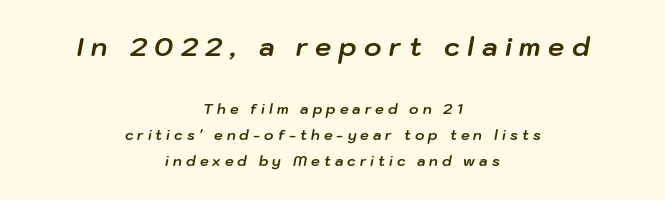
Q: Is the text bold? A: Yes.
Q: Is the text italic (slanted)? A: Yes, it leans right by about 10 degrees.
Q: Is the text underlined? A: No.
Q: How is the paragraph aligned? A: Centered.
Q: Is the spacing between letters normal or unusually wide? A: Unusually wide.
Q: Which block of text is set in a larger size, the first (top) or the second (bottom)? A: The first (top) one.
